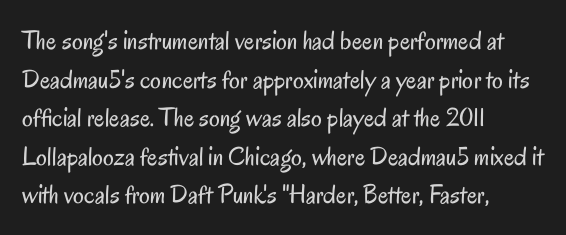
Stroke thickness stays within the range of a standard reading face or lighter. Notice how descenders clear the ascenders below comfortably — that's standard leading. There is no visible air inserted between adjacent glyphs. Casual observation: everything's shoved over to the left. The specimen omits any rule beneath the text block's lines. The letters stand straight up with perfectly vertical stems.
